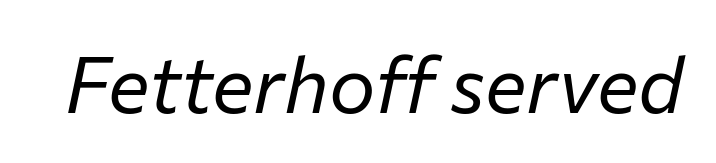
{"italic": "yes", "lean": "right", "slant_degrees": 12, "bold": "no", "weight": "regular", "width": "normal", "stroke_contrast": "low", "x_height": "medium", "monospaced": "no", "underline": "no", "letter_spacing": "normal", "letter_spacing_em": 0.0, "glyph_px": 78}
